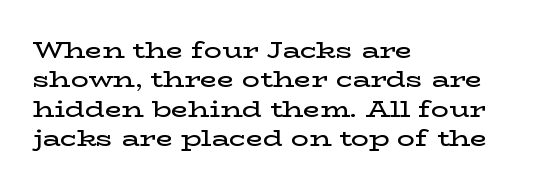
Q: Is the text bold? A: Semi-bold.
Q: Is the text italic (slanted)? A: No, it is upright.
Q: Is the text underlined? A: No.
Q: How is the paragraph aligned? A: Left-aligned.
Q: Is the spacing between letters normal or unusually wide? A: Normal.
Q: Is the spacing between lines tight, normal or loose? A: Normal.
